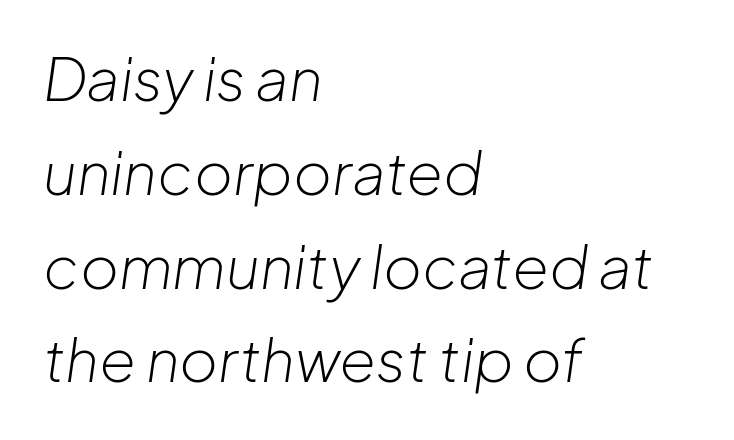
The image shows 59 px light type, italic (leaning right); set left-aligned, normal line spacing (1.59x), normal letter spacing, not underlined; low stroke contrast and a medium x-height.
